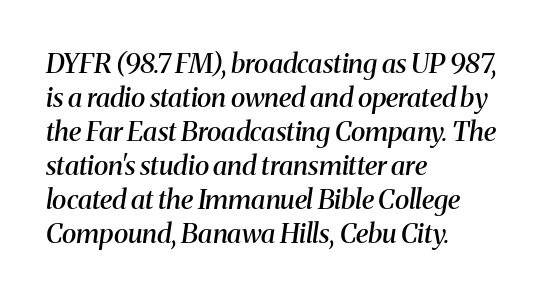
The font's italic variant was chosen for this text. The letters are semibold — heavier than regular but short of a full bold. Layout note: lines flush left. Bare-footed words on every line. Tracking value appears to be zero — textbook default spacing. Rows of type keep a routine distance in the vertical direction.
